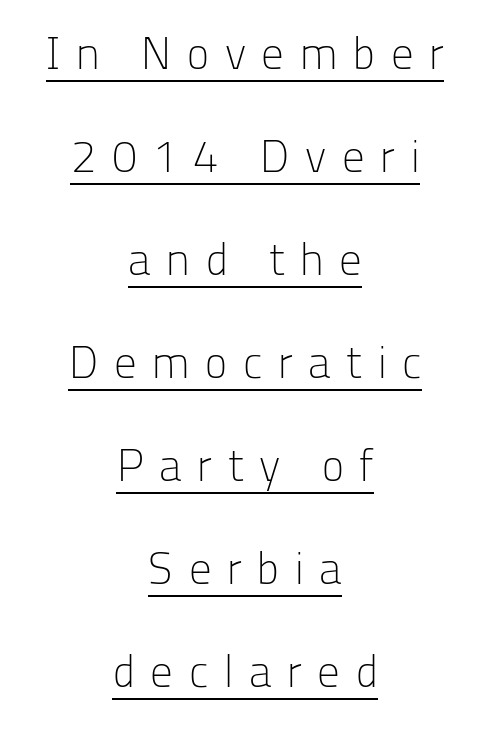
The image shows 45 px light sans-serif type, upright; set centered, loose line spacing (2.29x), unusually wide letter spacing (+0.35 em), underlined; low stroke contrast and a medium x-height.
